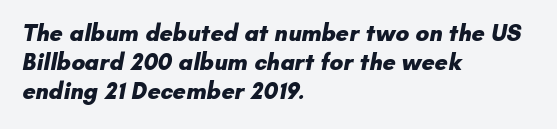
{"bold": "yes", "underline": "no", "align": "left", "line_spacing": "normal", "line_spacing_ratio": 1.27, "letter_spacing": "normal", "letter_spacing_em": 0.0, "glyph_px": 23}
